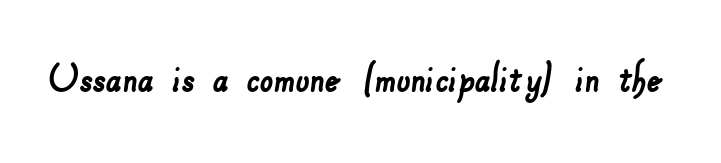
Q: Is the typeface a serif or a sans-serif typeface? A: Sans-serif.
Q: Is the text underlined? A: No.
Q: Is the spacing between letters normal or unusually wide? A: Normal.
Q: Width (condensed, normal, or wide)? A: Normal.
Q: Stroke contrast? A: Low.
Q: x-height? A: Small.
Q: Monospaced? A: No.
